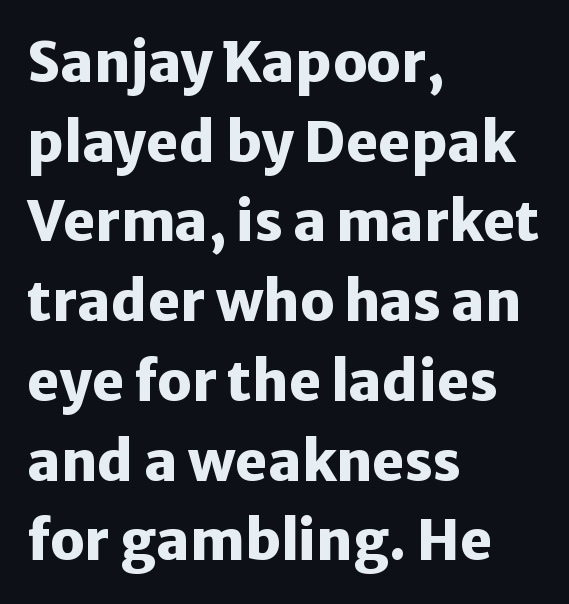
{"serif": "no", "italic": "no", "bold": "yes", "weight": "heavy", "width": "normal", "stroke_contrast": "low", "x_height": "medium", "monospaced": "no", "underline": "no", "align": "left", "line_spacing": "normal", "line_spacing_ratio": 1.45, "letter_spacing": "normal", "letter_spacing_em": 0.0, "glyph_px": 55}
